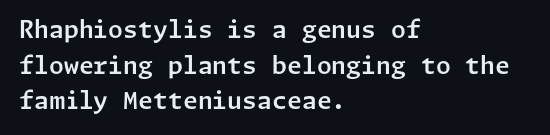
{"italic": "no", "underline": "no", "align": "left", "line_spacing": "normal", "line_spacing_ratio": 1.48, "letter_spacing": "normal", "letter_spacing_em": 0.0, "glyph_px": 24}
